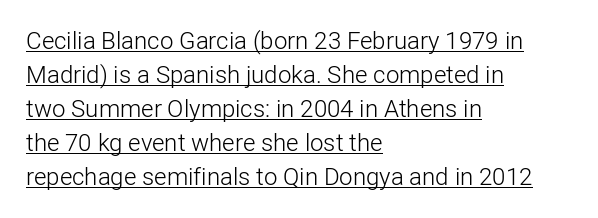
Italic: no, the glyphs are upright roman. The gaps between neighbouring characters are ordinary and unremarkable. Weight: in the light-to-regular range. Leading matches the norm, producing a regular column. Caption: multi-line text, flush left, ragged right. Glance below the letters and you will spot a drawn line.
